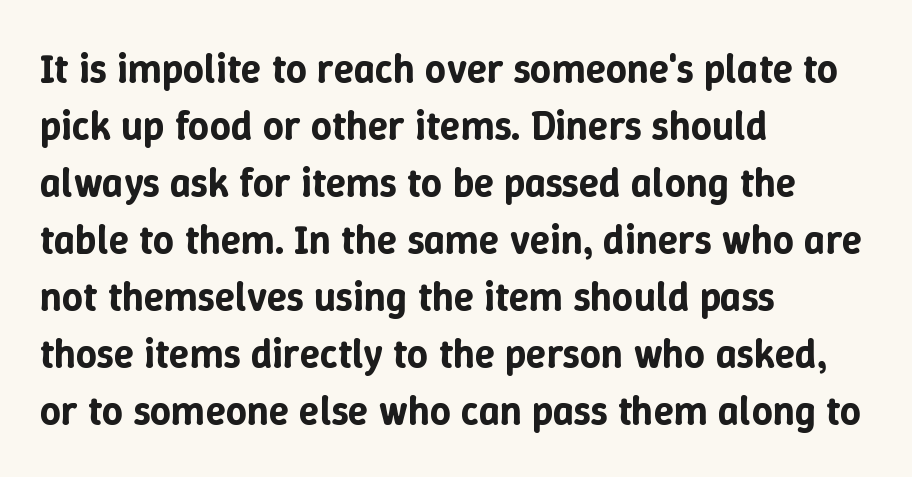
Q: Is the text italic (slanted)? A: No, it is upright.
Q: Is the text underlined? A: No.
Q: How is the paragraph aligned? A: Left-aligned.
Q: Is the spacing between letters normal or unusually wide? A: Normal.
Q: Is the spacing between lines tight, normal or loose? A: Normal.
Q: Width (condensed, normal, or wide)? A: Normal.
Q: Stroke contrast? A: Low.
Q: x-height? A: Medium.
Q: Monospaced? A: No.
